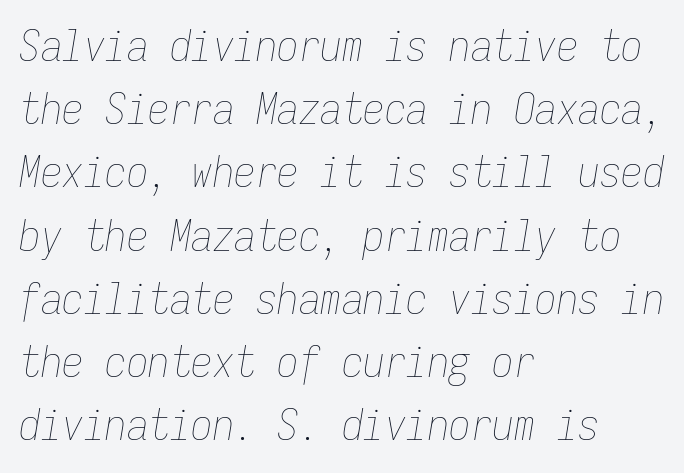
The image shows 43 px thin, condensed type, italic (leaning right), monospaced; set left-aligned, normal line spacing (1.47x), normal letter spacing, not underlined; low stroke contrast and a medium x-height.
